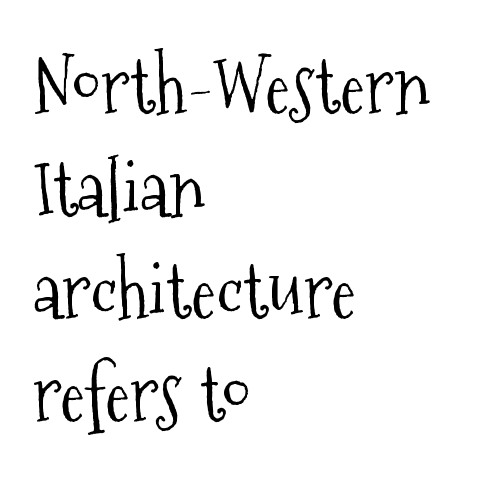
The passage shown is not underscored anywhere. This rendering employs a face with finishing strokes, i.e., a serif. Every character sits straight up, as roman type does. The horizontal fit of the characters is conventional and even. The letters advance in unequal steps, a hallmark of proportional type. Compared with a typical body face, this is equally light or lighter still.
